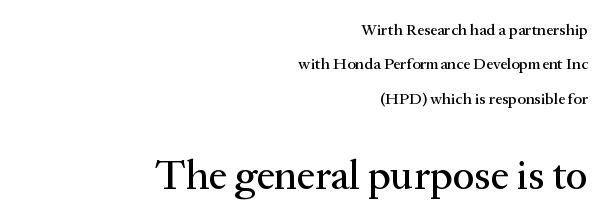
The image shows 41 px serif type, upright; set right-aligned, loose line spacing (2.15x), normal letter spacing, not underlined; the second (bottom) block is 2.56x larger; medium stroke contrast and a medium x-height.
